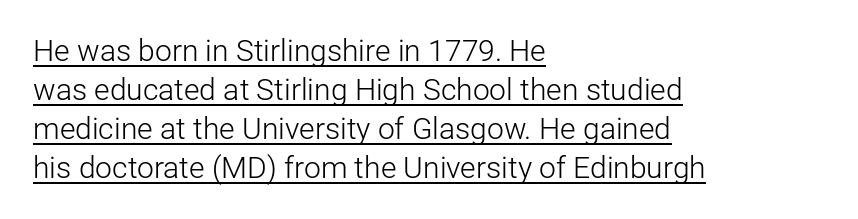
The image shows 30 px light sans-serif type, upright; set left-aligned, normal line spacing (1.3x), normal letter spacing, underlined; low stroke contrast and a medium x-height.
